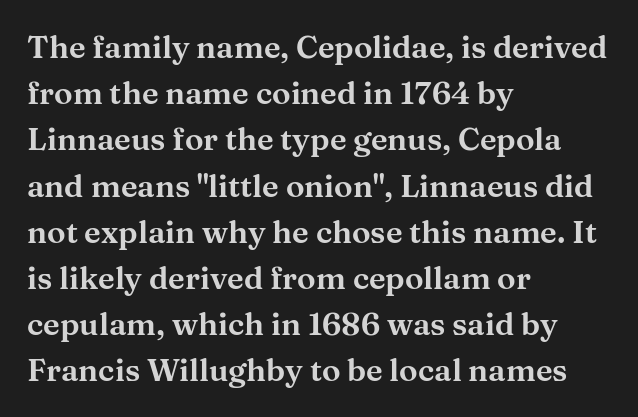
These lines are rendered in a variable-pitch font. A bare baseline throughout the passage. Quick note: interline space is typical. Line starts are locked; line ends wander. A roman cut, with each character standing at attention.
